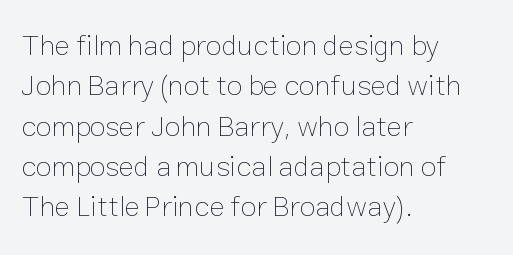
Q: Is the text bold? A: No.
Q: Is the text italic (slanted)? A: No, it is upright.
Q: Is the text underlined? A: No.
Q: How is the paragraph aligned? A: Left-aligned.
Q: Is the spacing between letters normal or unusually wide? A: Normal.
Q: Is the spacing between lines tight, normal or loose? A: Normal.
Q: Width (condensed, normal, or wide)? A: Normal.
Q: Stroke contrast? A: Low.
Q: x-height? A: Medium.
Q: Monospaced? A: No.
